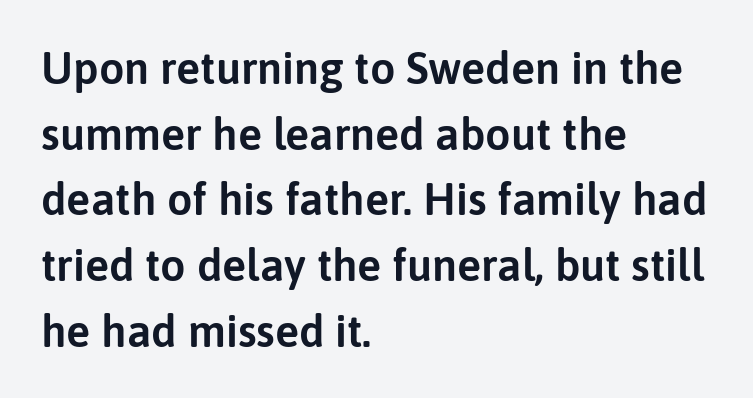
Letterform terminals end flat and unadorned throughout the passage. The face used here is rendered with its standard letterfit. It's the straight-up-and-down kind of type. Words float on clear page, feet unadorned. The paragraph has a hard left edge and a soft right edge.
